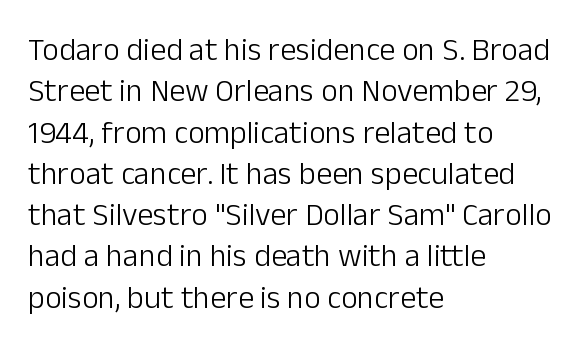
{"serif": "no", "italic": "no", "bold": "no", "weight": "light", "width": "normal", "stroke_contrast": "low", "x_height": "medium", "monospaced": "no", "underline": "no", "align": "left", "line_spacing": "normal", "line_spacing_ratio": 1.29, "letter_spacing": "normal", "letter_spacing_em": 0.0, "glyph_px": 32}
